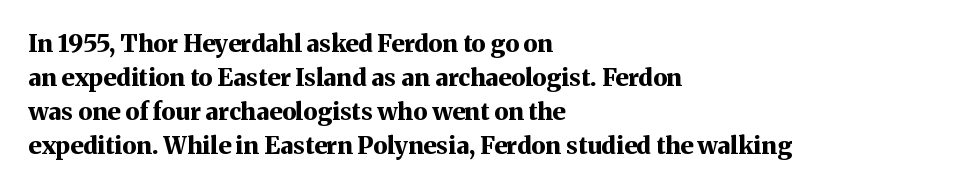
The image shows 24 px bold type, upright; set left-aligned, normal line spacing (1.42x), normal letter spacing, not underlined.
